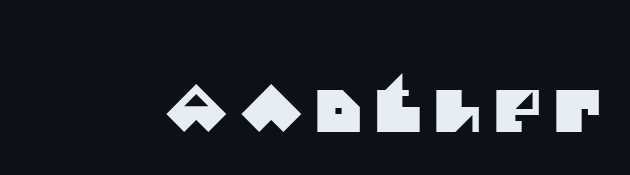
The image shows 58 px sans-serif type; set unusually wide letter spacing (+0.21 em), not underlined; medium stroke contrast and a large x-height.
